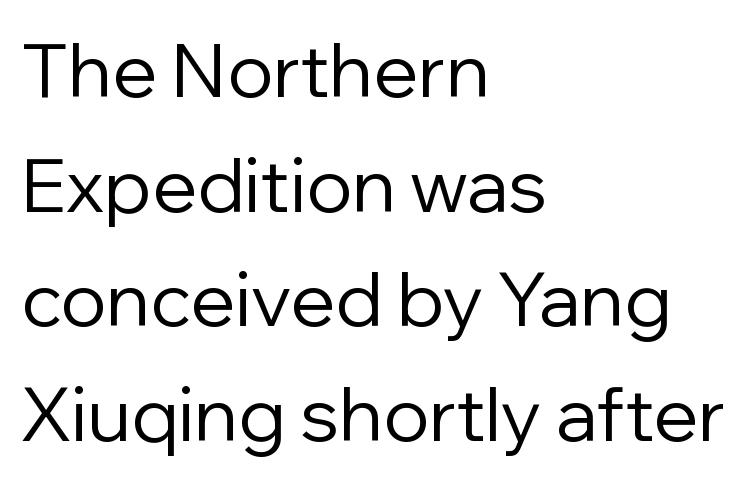
Vertical spacing — default. Proportional: the letters do not fall into vertical columns. Where is the straight margin? On the left. Examine the stroke ends and you'll find no serifs. Rendered with straight, roman letterforms.
